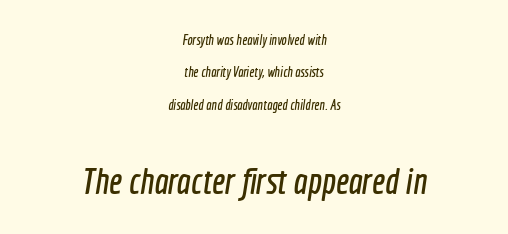
The image shows 37 px condensed sans-serif type; set centered, loose line spacing (2.32x), normal letter spacing, not underlined; the second (bottom) block is 2.64x larger; a medium x-height.
